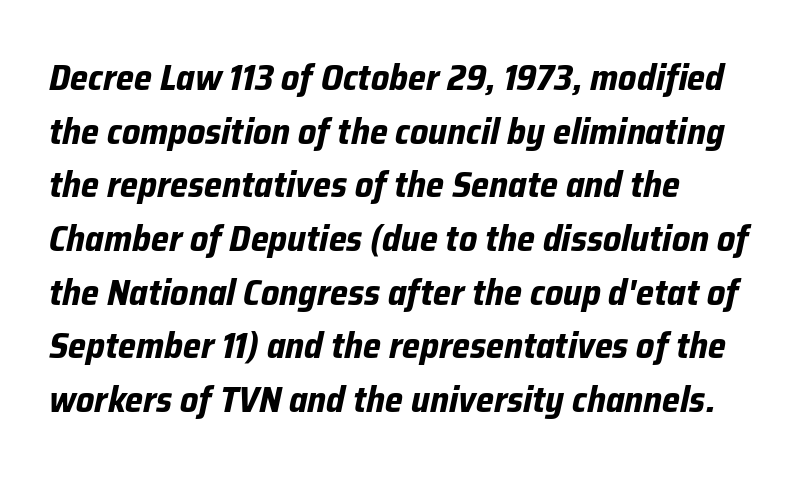
The image shows 36 px bold type, italic (leaning right); set normal line spacing (1.49x), normal letter spacing, not underlined; low stroke contrast and a medium x-height.
